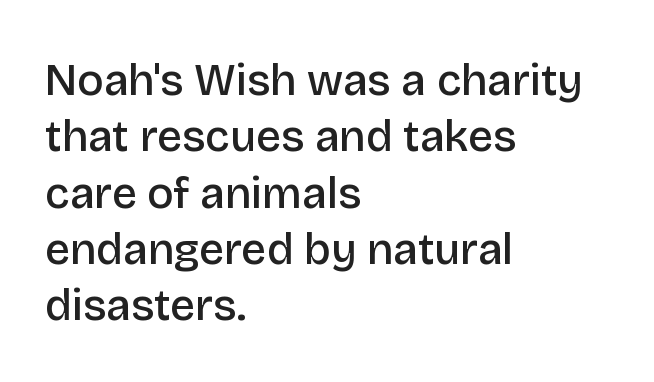
Is the letter spacing exaggerated? No — it looks like the ordinary default. Font category for this specimen: sans-serif. The passage shown stacks its lines at a standard gap. Do the letters lean? They stand straight.
